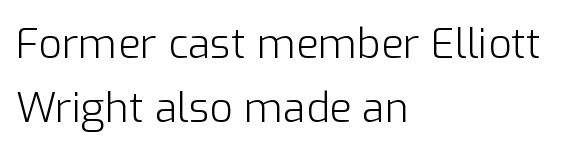
If you drew a line through each stem, it would be perfectly vertical. Examine the stroke ends and you'll find no serifs. Type without underlining. Counters stay open thanks to moderate or lighter strokes. Line starts are locked; line ends wander.
